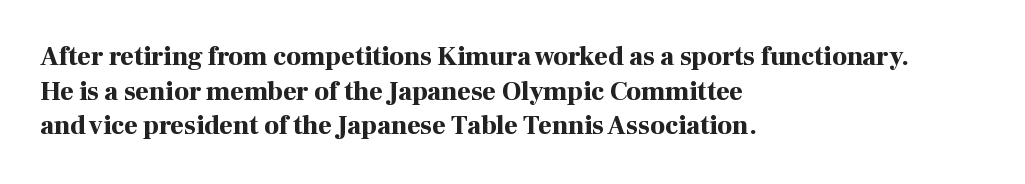
Do the letters lean? They stand straight. Standard letterfit; no display-style spreading of the glyphs. The strip under each line holds only bare page. The rendering anchors every line to the left-hand side. The glyphs have the mass of a bold cut. Quick note: interline space is typical.
